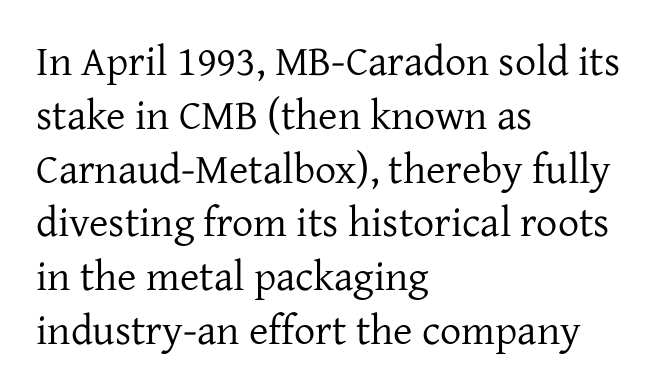
{"serif": "yes", "italic": "no", "bold": "no", "weight": "regular", "width": "normal", "stroke_contrast": "low", "x_height": "medium", "monospaced": "no", "underline": "no", "align": "left", "line_spacing": "normal", "line_spacing_ratio": 1.28, "letter_spacing": "normal", "letter_spacing_em": 0.0, "glyph_px": 42}
